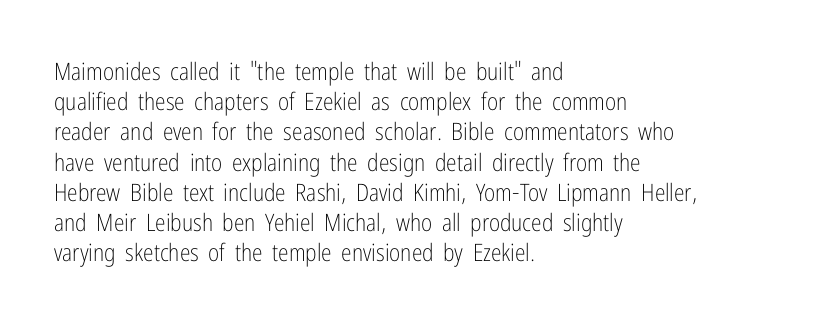
{"italic": "no", "bold": "no", "underline": "no", "align": "left", "line_spacing": "normal", "line_spacing_ratio": 1.26, "letter_spacing": "normal", "letter_spacing_em": 0.0, "glyph_px": 24}
